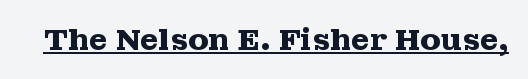
Q: Is the text bold? A: Yes.
Q: Is the text italic (slanted)? A: No, it is upright.
Q: Is the typeface a serif or a sans-serif typeface? A: Serif.
Q: Is the text underlined? A: Yes.
Q: Is the spacing between letters normal or unusually wide? A: Normal.
Q: Width (condensed, normal, or wide)? A: Wide.
Q: Stroke contrast? A: Medium.
Q: x-height? A: Medium.
Q: Monospaced? A: No.
